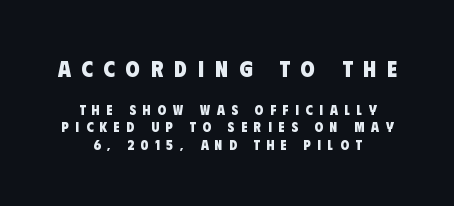
Q: Is the text bold? A: Yes.
Q: Is the text underlined? A: No.
Q: How is the paragraph aligned? A: Centered.
Q: Is the spacing between letters normal or unusually wide? A: Unusually wide.
Q: Which block of text is set in a larger size, the first (top) or the second (bottom)? A: The first (top) one.
